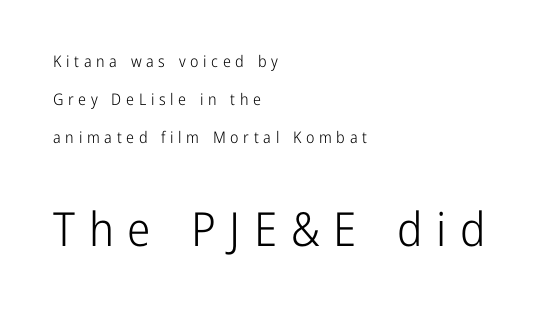
One-word summary of the alignment: left. In terms of letterform style, serifs are entirely absent. The letterforms sit at book weight or below. This sample trades compactness for vertical openness between lines. The passage shown is not underscored anywhere.
